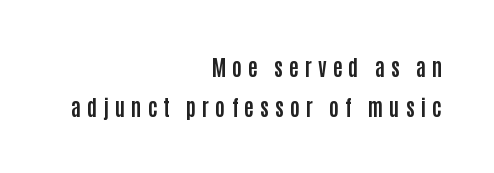
The image shows 21 px bold type, upright; set right-aligned, loose line spacing (1.92x), unusually wide letter spacing (+0.29 em), not underlined.
